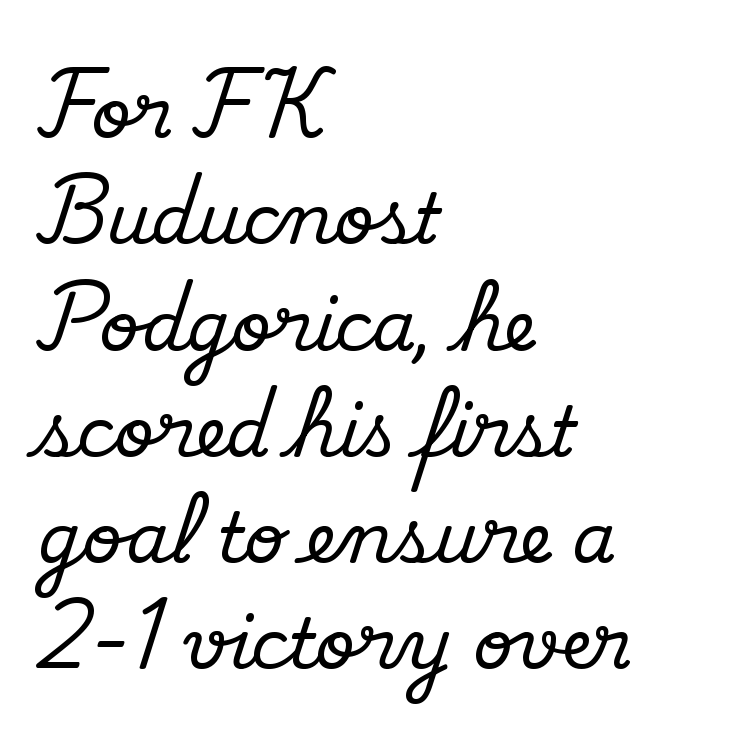
{"serif": "yes", "width": "normal", "stroke_contrast": "medium", "x_height": "small", "monospaced": "no", "underline": "no", "align": "left", "line_spacing": "normal", "line_spacing_ratio": 1.54, "letter_spacing": "normal", "letter_spacing_em": 0.0, "glyph_px": 69}
